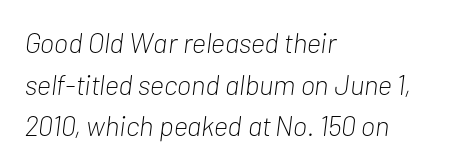
The image shows 28 px light, condensed type, italic (leaning right); set left-aligned, normal line spacing (1.49x), normal letter spacing, not underlined; low stroke contrast and a medium x-height.
